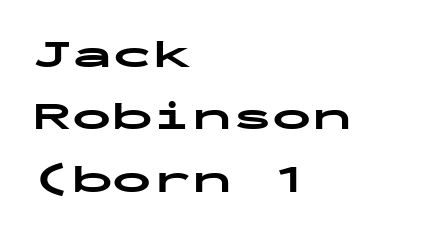
The passage shown is typed in a monospace face where columns stay perfectly aligned. The baseline area is clear. Emphasis by weight is at full strength: bold. The typography opts for an upright posture over an oblique one.
